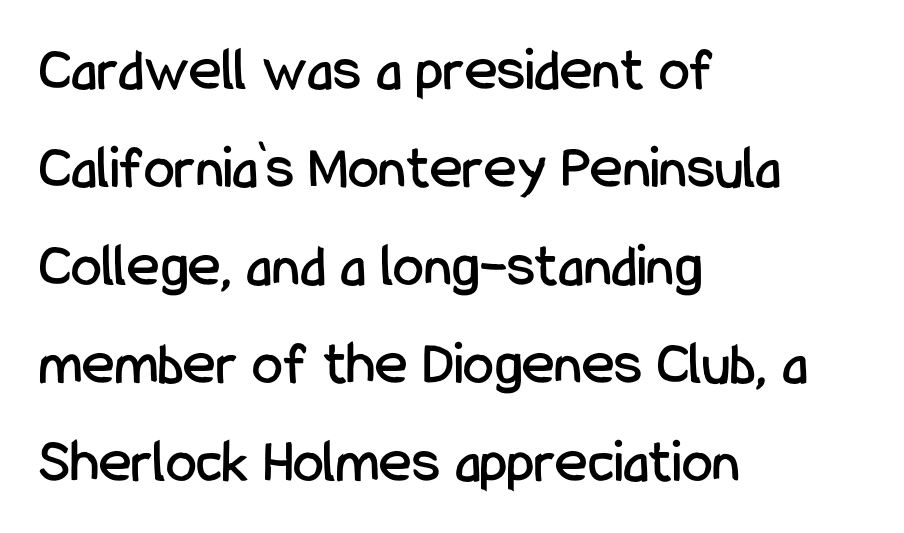
Grotesque or geometric, the face here clearly has no serifs. If you measured baseline to baseline, you'd find a middling distance. Each letter keeps its own natural width here, so spacing adapts to shape. In CSS terms this would be text-align: left. Has an underline been added? It has not. Words appear dense and cohesive because spacing is normal.
